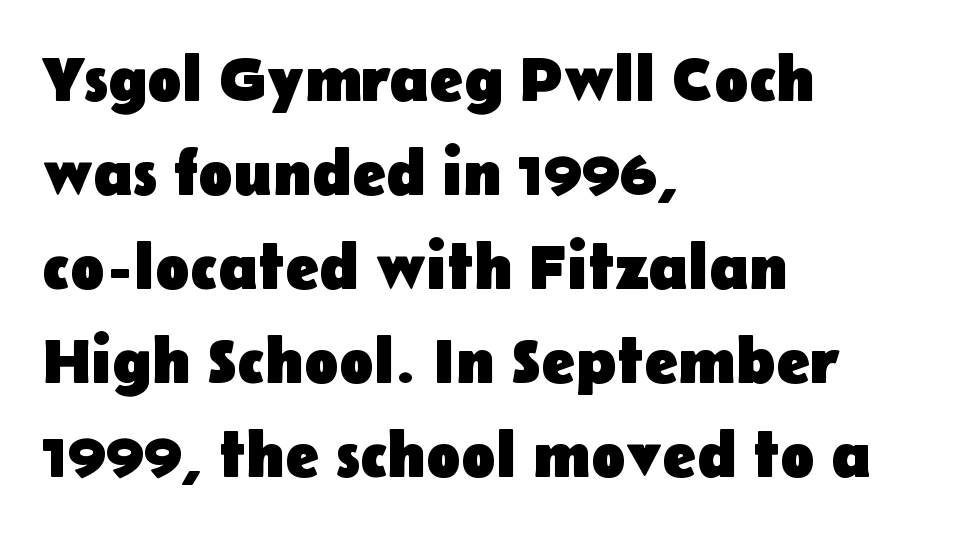
Rendered with straight, roman letterforms. Compared with an ordinary text face, these strokes are far heavier — a full bold. Quick note: interline space is typical. The baseline area is clear. The letters advance in unequal steps, a hallmark of proportional type. The passage shown has conventional tracking throughout.
